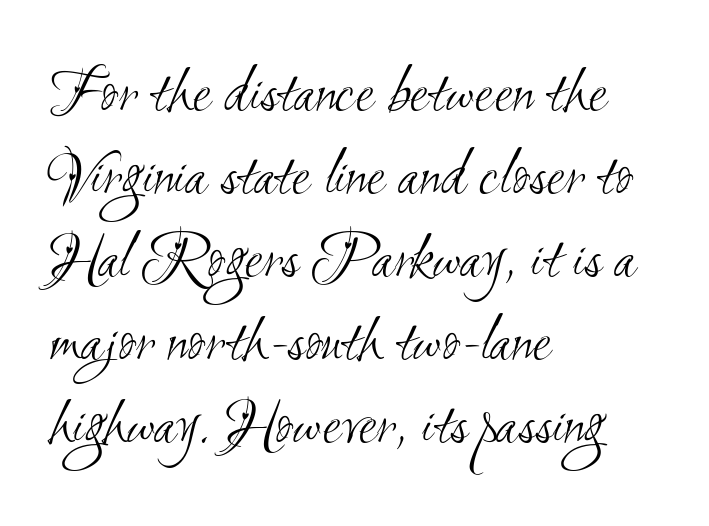
{"serif": "no", "bold": "no", "weight": "light", "width": "condensed", "stroke_contrast": "medium", "x_height": "small", "monospaced": "no", "underline": "no", "align": "left", "line_spacing_ratio": 1.24, "letter_spacing": "normal", "letter_spacing_em": 0.0, "glyph_px": 67}
